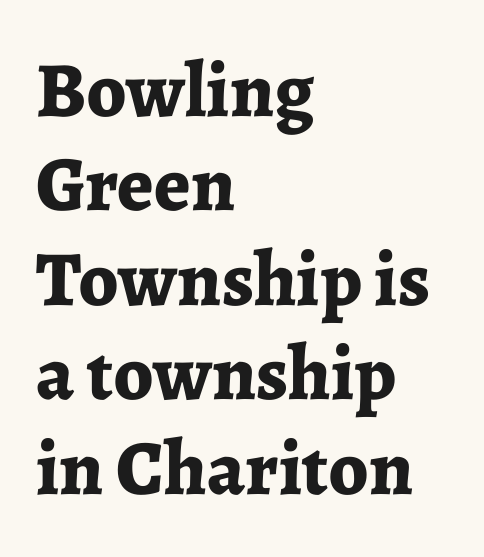
The image shows 78 px bold serif type, upright; set left-aligned, line spacing 1.21x, normal letter spacing, not underlined; low stroke contrast and a medium x-height.
